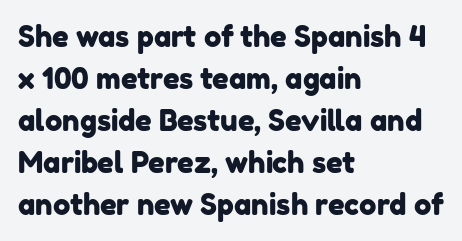
Q: Is the typeface a serif or a sans-serif typeface? A: Sans-serif.
Q: Is the text underlined? A: No.
Q: How is the paragraph aligned? A: Left-aligned.
Q: Is the spacing between letters normal or unusually wide? A: Normal.
Q: Is the spacing between lines tight, normal or loose? A: Normal.
Q: Width (condensed, normal, or wide)? A: Normal.
Q: Stroke contrast? A: Low.
Q: x-height? A: Medium.
Q: Monospaced? A: No.
